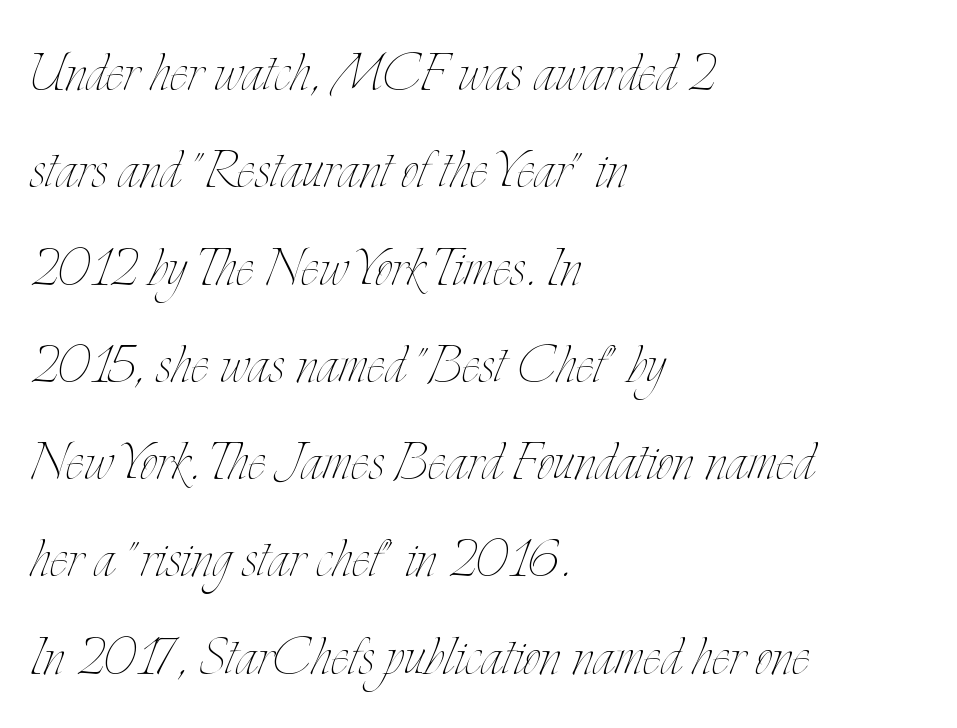
Q: Is the text bold? A: No.
Q: Is the text italic (slanted)? A: Yes.
Q: Is the text underlined? A: No.
Q: How is the paragraph aligned? A: Left-aligned.
Q: Is the spacing between letters normal or unusually wide? A: Normal.
Q: Is the spacing between lines tight, normal or loose? A: Normal.
Q: Width (condensed, normal, or wide)? A: Condensed.
Q: Stroke contrast? A: Low.
Q: x-height? A: Small.
Q: Monospaced? A: No.
